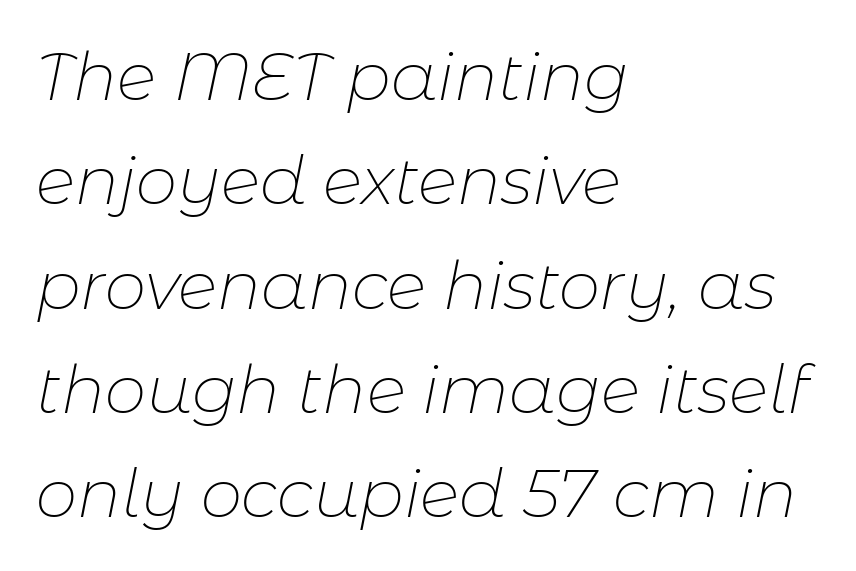
{"italic": "yes", "lean": "right", "slant_degrees": 11, "bold": "no", "weight": "thin", "width": "normal", "stroke_contrast": "low", "x_height": "medium", "monospaced": "no", "underline": "no", "align": "left", "line_spacing": "normal", "line_spacing_ratio": 1.58, "letter_spacing": "normal", "letter_spacing_em": 0.0, "glyph_px": 66}
